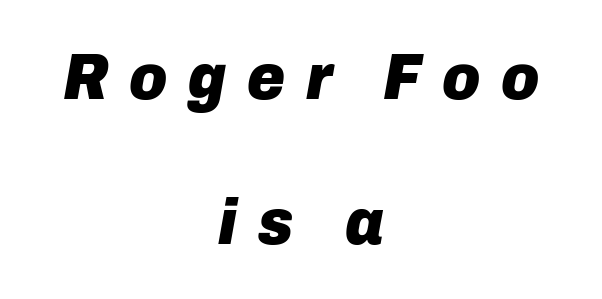
Q: Is the text bold? A: Yes.
Q: Is the text italic (slanted)? A: Yes, it leans right by about 10 degrees.
Q: Is the text underlined? A: No.
Q: How is the paragraph aligned? A: Centered.
Q: Is the spacing between letters normal or unusually wide? A: Unusually wide.
Q: Is the spacing between lines tight, normal or loose? A: Loose.
Q: Width (condensed, normal, or wide)? A: Normal.
Q: Stroke contrast? A: Low.
Q: x-height? A: Medium.
Q: Monospaced? A: No.
